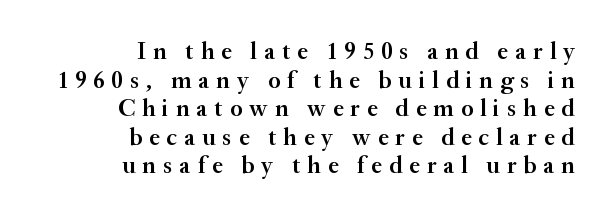
{"italic": "no", "bold": "semi", "underline": "no", "align": "right", "line_spacing_ratio": 1.19, "letter_spacing": "wide", "letter_spacing_em": 0.29, "glyph_px": 24}
